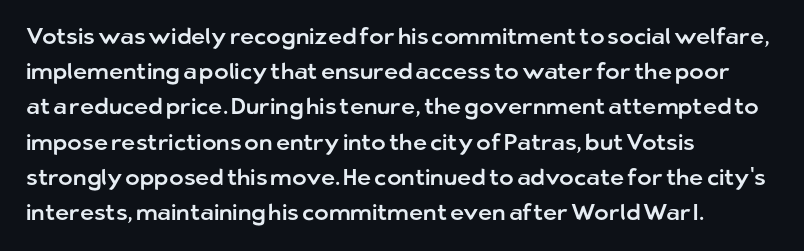
The image shows 22 px text type, upright; set left-aligned, normal line spacing (1.6x), normal letter spacing, not underlined.
